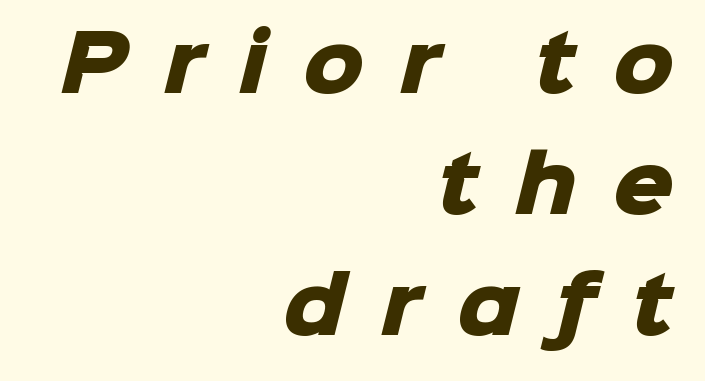
Q: Is the text bold? A: Yes.
Q: Is the typeface a serif or a sans-serif typeface? A: Sans-serif.
Q: Is the text underlined? A: No.
Q: How is the paragraph aligned? A: Right-aligned.
Q: Is the spacing between letters normal or unusually wide? A: Unusually wide.
Q: Is the spacing between lines tight, normal or loose? A: Normal.
Q: Width (condensed, normal, or wide)? A: Normal.
Q: Stroke contrast? A: Low.
Q: x-height? A: Medium.
Q: Monospaced? A: No.
